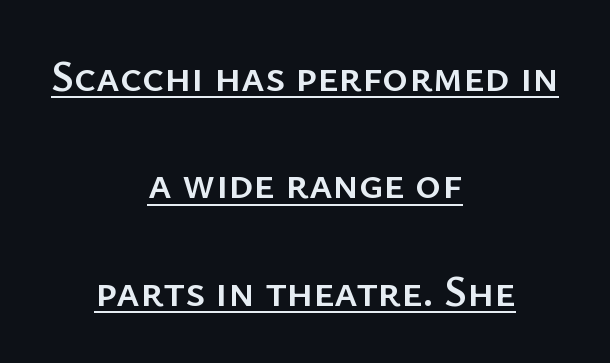
The image shows 44 px sans-serif type, upright; set centered, loose line spacing (2.44x), normal letter spacing, underlined; low stroke contrast and a medium x-height.
